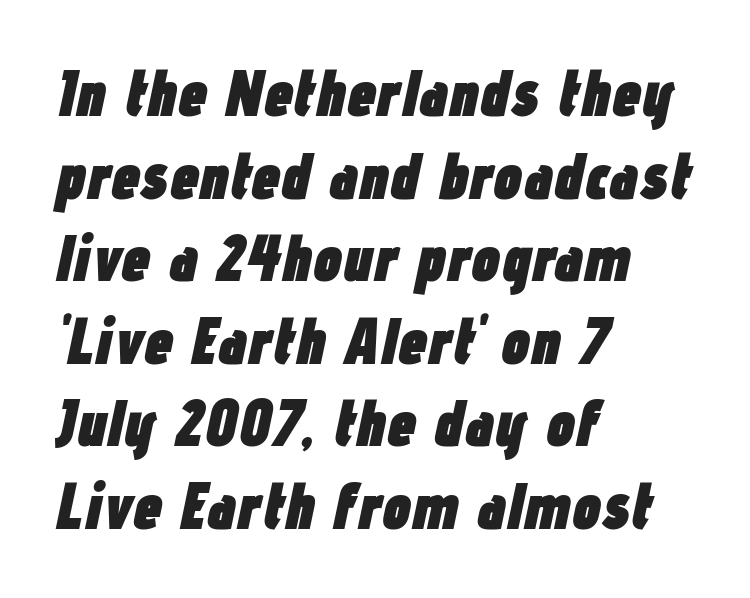
This sample has the flowing, uneven cadence of proportional lettering. The line-height multiplier appears to be the usual default. Style check: oblique. Unmarked baselines from the first word to the last. The ragged edge is on the right, which tells us the setting is flush left.
